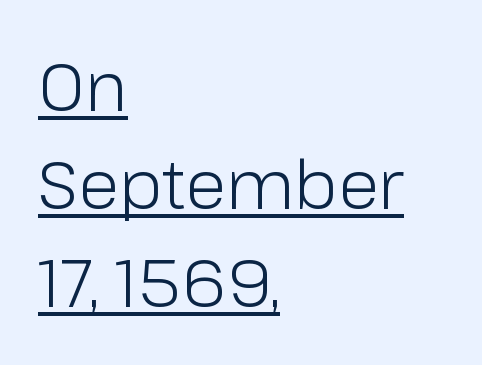
{"serif": "no", "italic": "no", "bold": "no", "weight": "light", "width": "normal", "stroke_contrast": "low", "x_height": "medium", "monospaced": "no", "underline": "yes", "align": "left", "line_spacing": "normal", "line_spacing_ratio": 1.44, "letter_spacing": "normal", "letter_spacing_em": 0.0, "glyph_px": 68}
